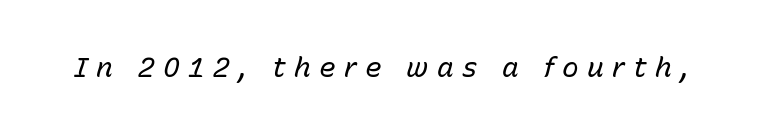
Characters follow at a spacing far wider than the type designer built in. The space beneath each line is pristine and unruled. The axis of the letterforms is tilted away from vertical. The face used here is proportionally spaced, like ordinary book or web type. Stems here are at most as thick as an everyday book face.
